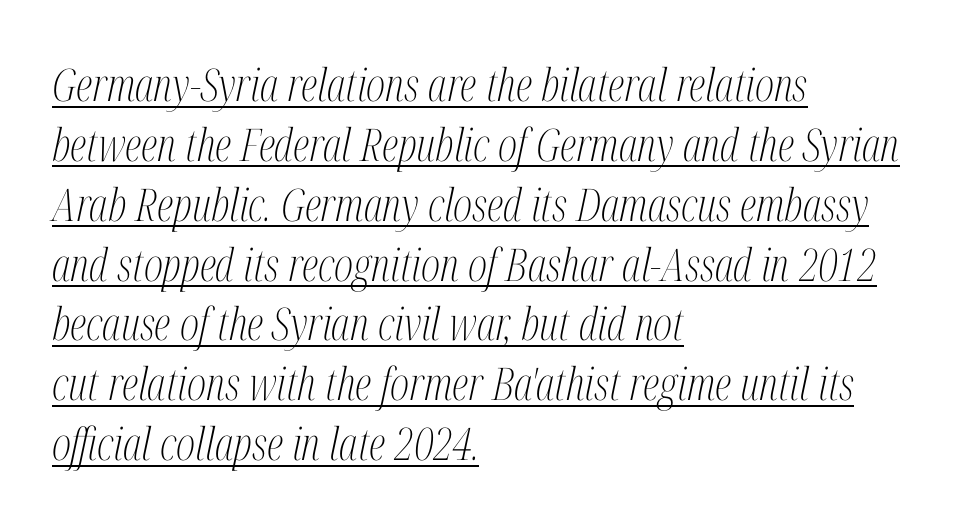
Here the designer chose a conventional face with non-uniform glyph widths. Does the lettering tilt? It does — this is italic. On a weight scale, this lands at 450 or below. These lines sit exactly where default settings would place them.
